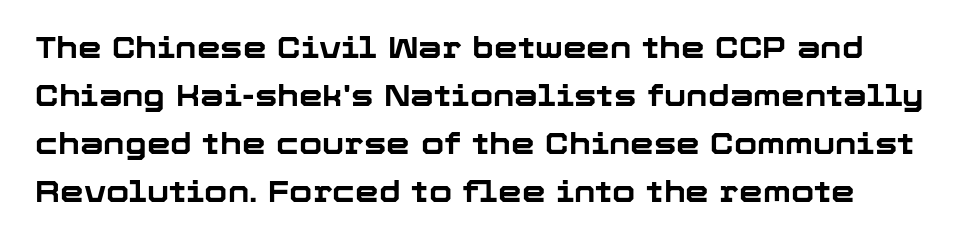
Its strokes are broad and dark, the hallmark of bold type. Each row of text sits above clean, open space. Honestly, the letter spacing is just normal — you wouldn't notice it. Varying glyph widths throughout — classic text-font behaviour.
